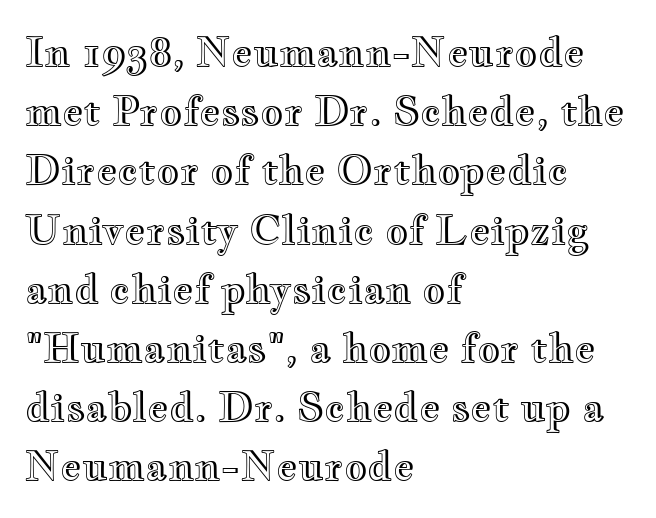
Q: Is the text italic (slanted)? A: No, it is upright.
Q: Is the text underlined? A: No.
Q: How is the paragraph aligned? A: Left-aligned.
Q: Is the spacing between letters normal or unusually wide? A: Normal.
Q: Is the spacing between lines tight, normal or loose? A: Normal.
Q: Width (condensed, normal, or wide)? A: Wide.
Q: x-height? A: Small.
Q: Monospaced? A: No.
